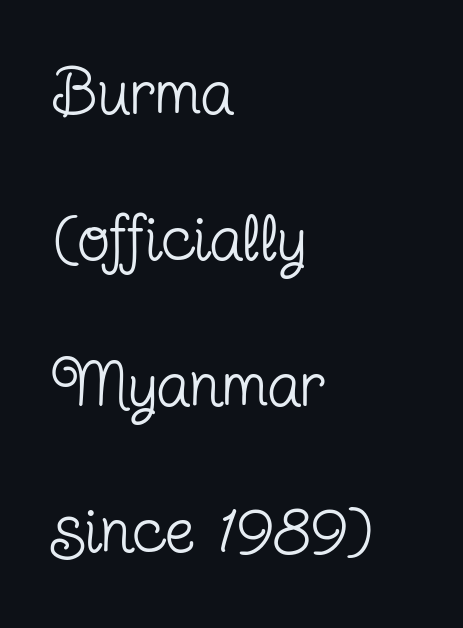
{"serif": "yes", "italic": "no", "bold": "no", "weight": "regular", "width": "condensed", "stroke_contrast": "low", "x_height": "medium", "monospaced": "no", "underline": "no", "align": "left", "line_spacing": "loose", "line_spacing_ratio": 2.18, "letter_spacing": "normal", "letter_spacing_em": 0.0, "glyph_px": 67}
